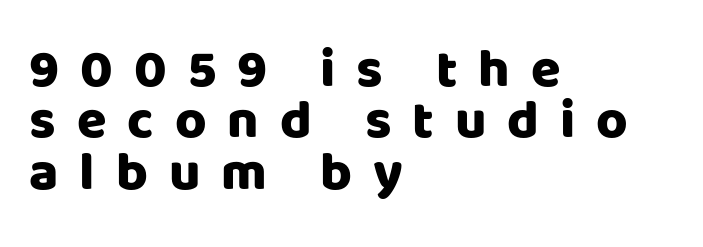
The image shows 54 px heavy sans-serif type, upright; set left-aligned, tight line spacing (0.95x), unusually wide letter spacing (+0.39 em), not underlined; low stroke contrast and a large x-height.
